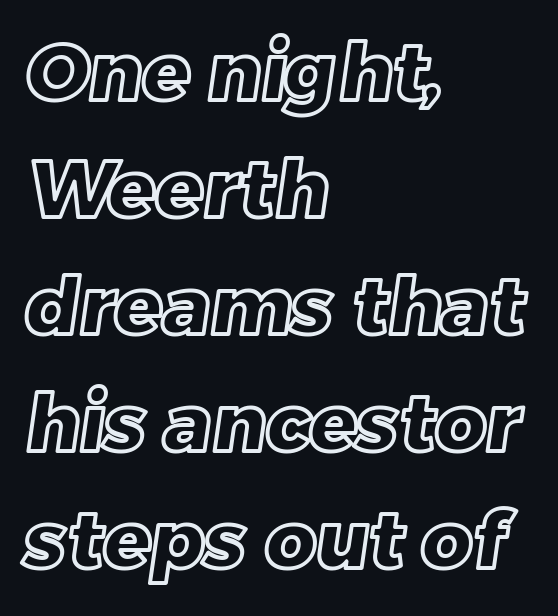
This sample keeps an unexceptional amount of space between lines. In CSS terms this would be text-align: left. The face used here is proportionally spaced, like ordinary book or web type. The specimen omits any rule beneath the text block's lines. Tracking here is standard; glyphs follow each other at the usual distance.
